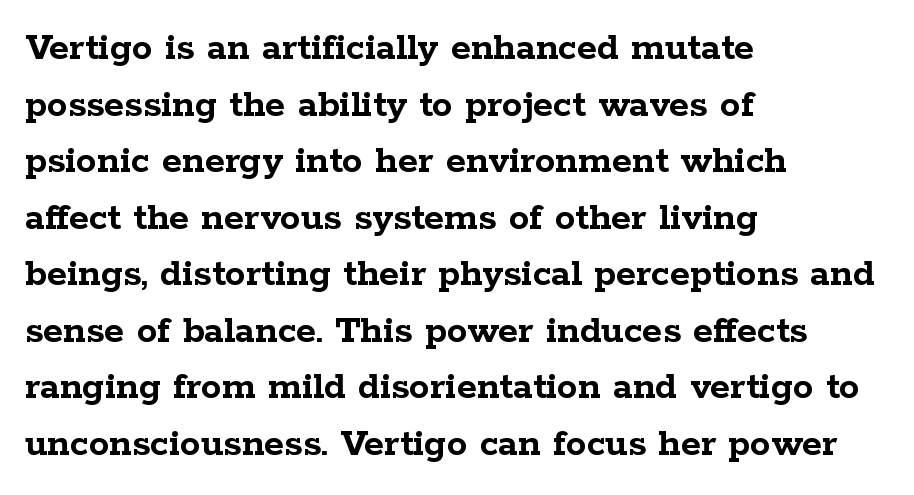
{"serif": "yes", "italic": "no", "bold": "yes", "weight": "semibold", "width": "wide", "stroke_contrast": "low", "x_height": "medium", "monospaced": "no", "underline": "no", "align": "left", "line_spacing": "normal", "line_spacing_ratio": 1.38, "letter_spacing": "normal", "letter_spacing_em": 0.0, "glyph_px": 41}
